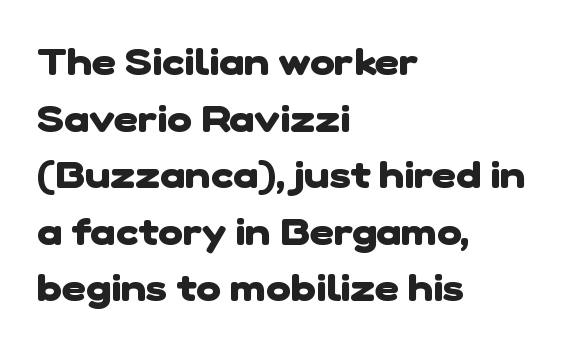
The image shows 38 px heavy sans-serif type; set left-aligned, normal line spacing (1.49x), normal letter spacing, not underlined; low stroke contrast and a medium x-height.
